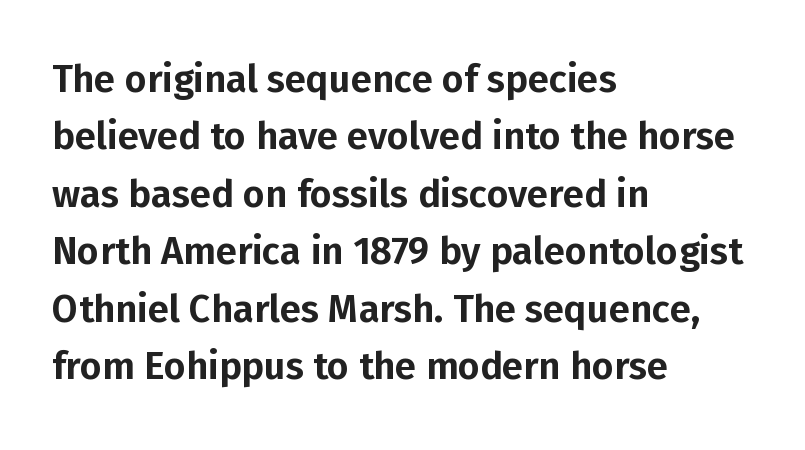
Q: Is the text italic (slanted)? A: No, it is upright.
Q: Is the typeface a serif or a sans-serif typeface? A: Sans-serif.
Q: Is the text underlined? A: No.
Q: How is the paragraph aligned? A: Left-aligned.
Q: Is the spacing between letters normal or unusually wide? A: Normal.
Q: Is the spacing between lines tight, normal or loose? A: Normal.
Q: Width (condensed, normal, or wide)? A: Normal.
Q: Stroke contrast? A: Low.
Q: x-height? A: Medium.
Q: Monospaced? A: No.
